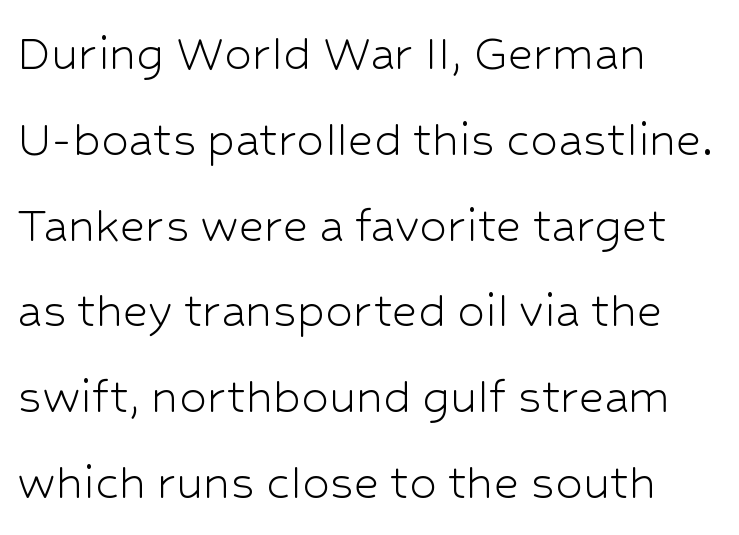
Q: Is the text bold? A: No.
Q: Is the text italic (slanted)? A: No, it is upright.
Q: Is the typeface a serif or a sans-serif typeface? A: Sans-serif.
Q: Is the text underlined? A: No.
Q: How is the paragraph aligned? A: Left-aligned.
Q: Is the spacing between letters normal or unusually wide? A: Normal.
Q: Is the spacing between lines tight, normal or loose? A: Normal.
Q: Width (condensed, normal, or wide)? A: Normal.
Q: Stroke contrast? A: Low.
Q: x-height? A: Medium.
Q: Monospaced? A: No.
